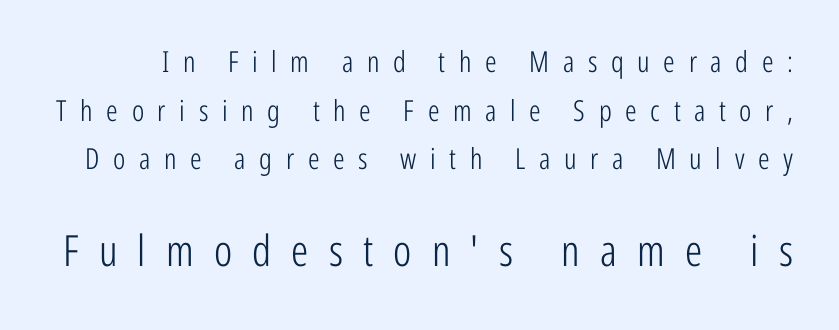
This is sans-serif lettering, the kind often seen on screens and signage. Reading top to bottom, the characters get bigger at the block break. The passage shown has open, widely tracked lettering throughout. Unbolded letterforms with no extra heft. Leading matches the norm, producing a regular column.
